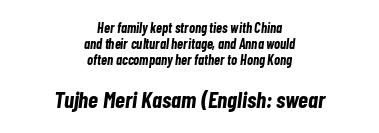
Q: Is the text bold? A: Yes.
Q: Is the text italic (slanted)? A: Yes, it leans right by about 7 degrees.
Q: Is the text underlined? A: No.
Q: How is the paragraph aligned? A: Centered.
Q: Is the spacing between letters normal or unusually wide? A: Normal.
Q: Is the spacing between lines tight, normal or loose? A: Tight.
Q: Which block of text is set in a larger size, the first (top) or the second (bottom)? A: The second (bottom) one.
